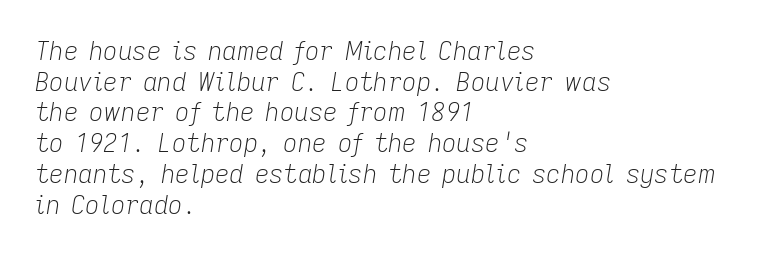
{"italic": "yes", "lean": "right", "slant_degrees": 9, "bold": "no", "underline": "no", "align": "left", "line_spacing_ratio": 1.23, "letter_spacing": "normal", "letter_spacing_em": 0.0, "glyph_px": 25}
